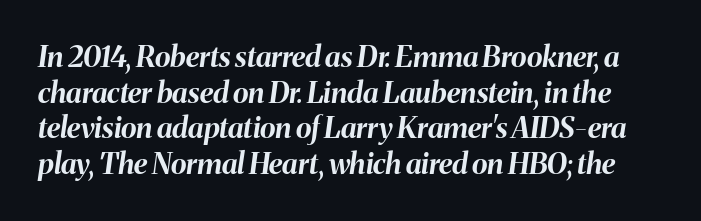
{"italic": "yes", "lean": "right", "slant_degrees": 8, "bold": "yes", "weight": "bold", "width": "normal", "stroke_contrast": "medium", "x_height": "medium", "monospaced": "no", "underline": "no", "line_spacing_ratio": 1.23, "letter_spacing": "normal", "letter_spacing_em": 0.0, "glyph_px": 29}
